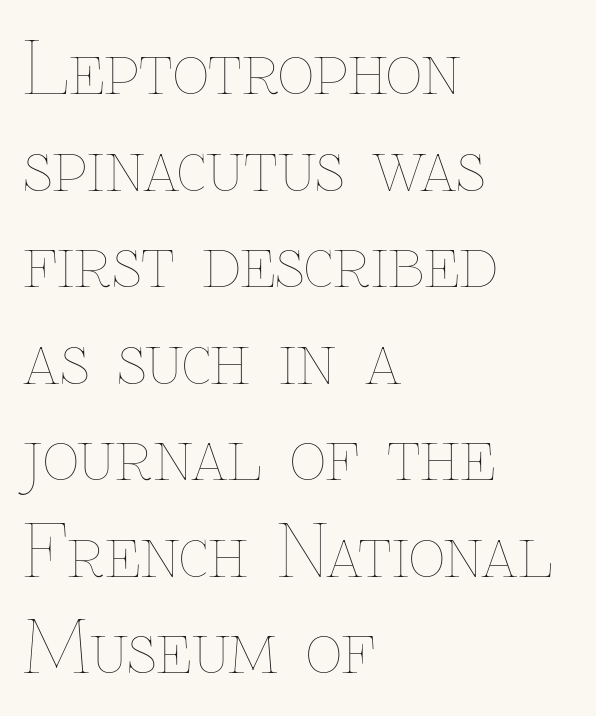
The image shows 71 px thin type, upright; set left-aligned, normal line spacing (1.36x), normal letter spacing, not underlined; low stroke contrast and a medium x-height.
